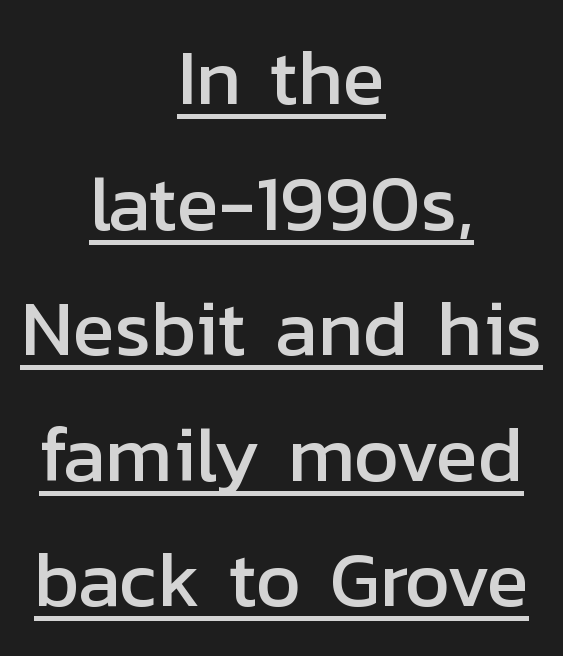
Q: Is the text italic (slanted)? A: No, it is upright.
Q: Is the typeface a serif or a sans-serif typeface? A: Sans-serif.
Q: Is the text underlined? A: Yes.
Q: How is the paragraph aligned? A: Centered.
Q: Is the spacing between letters normal or unusually wide? A: Normal.
Q: Is the spacing between lines tight, normal or loose? A: Normal.
Q: Width (condensed, normal, or wide)? A: Normal.
Q: Stroke contrast? A: Low.
Q: x-height? A: Medium.
Q: Monospaced? A: No.
